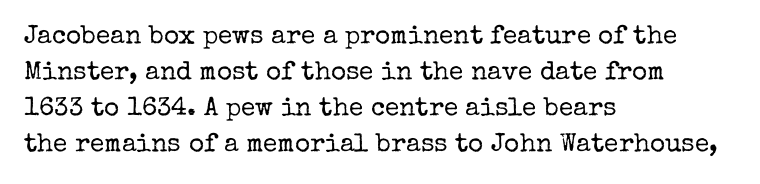
Teacher's note: observe the even left margin — that is flush-left alignment. Students, note that the glyphs here touch the page at normal intervals. Do the letters lean? They stand straight. Descenders hang freely into open space. Stem width sits at or under what a default text font uses.
